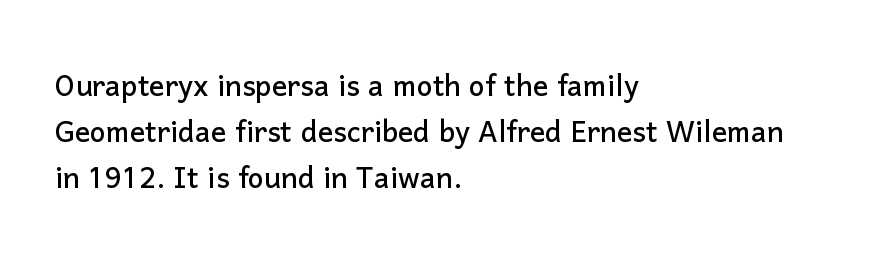
A sans-serif font was chosen for this passage. Characters follow at the spacing the type designer built in. Decoration check: the copy has no underline. This sample has the flowing, uneven cadence of proportional lettering. The letters stand straight up with perfectly vertical stems.
